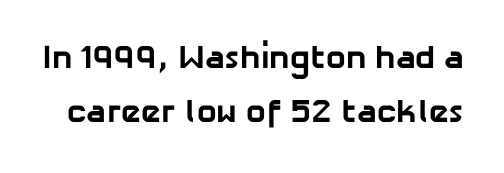
Q: Is the text bold? A: Yes.
Q: Is the typeface a serif or a sans-serif typeface? A: Sans-serif.
Q: Is the text underlined? A: No.
Q: Is the spacing between letters normal or unusually wide? A: Normal.
Q: Is the spacing between lines tight, normal or loose? A: Normal.
Q: Width (condensed, normal, or wide)? A: Normal.
Q: Stroke contrast? A: Low.
Q: x-height? A: Medium.
Q: Monospaced? A: No.
